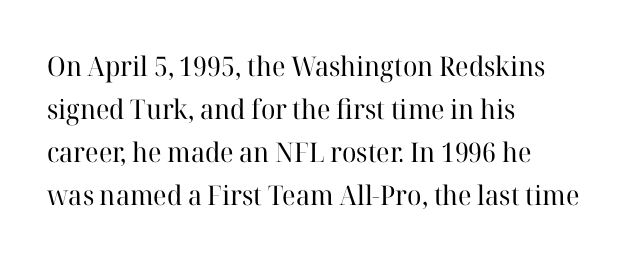
Q: Is the text bold? A: No.
Q: Is the text italic (slanted)? A: No, it is upright.
Q: Is the text underlined? A: No.
Q: How is the paragraph aligned? A: Left-aligned.
Q: Is the spacing between letters normal or unusually wide? A: Normal.
Q: Is the spacing between lines tight, normal or loose? A: Normal.
